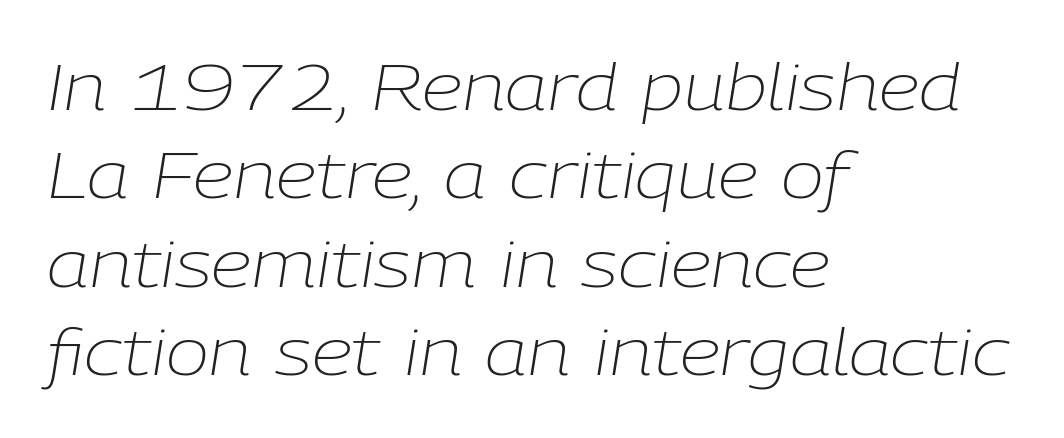
The words here are not underlined. Layout note: lines flush left. Do the characters align in a grid? No, the font is proportional. Characters are canted at an angle relative to the baseline's perpendicular. This reads as an unemphasized weight, regular at the heaviest. Each new line begins a customary step beneath the previous one.
